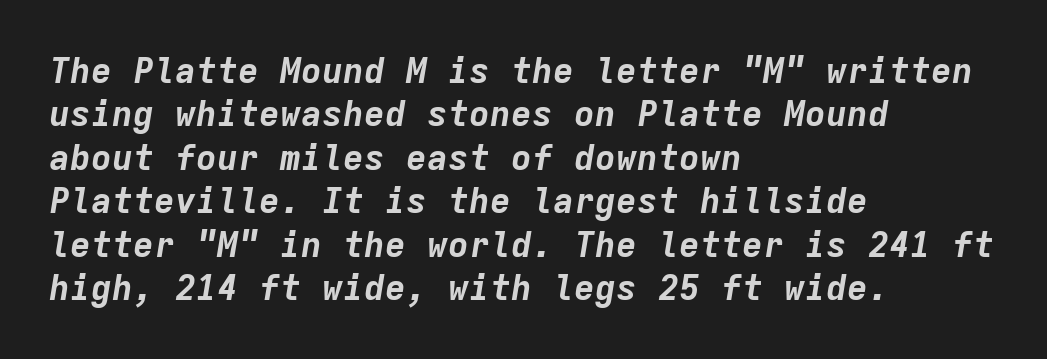
Q: Is the text bold? A: Yes.
Q: Is the text italic (slanted)? A: Yes, it leans right by about 9 degrees.
Q: Is the text underlined? A: No.
Q: How is the paragraph aligned? A: Left-aligned.
Q: Is the spacing between letters normal or unusually wide? A: Normal.
Q: Width (condensed, normal, or wide)? A: Normal.
Q: Stroke contrast? A: Low.
Q: x-height? A: Medium.
Q: Monospaced? A: Yes.
